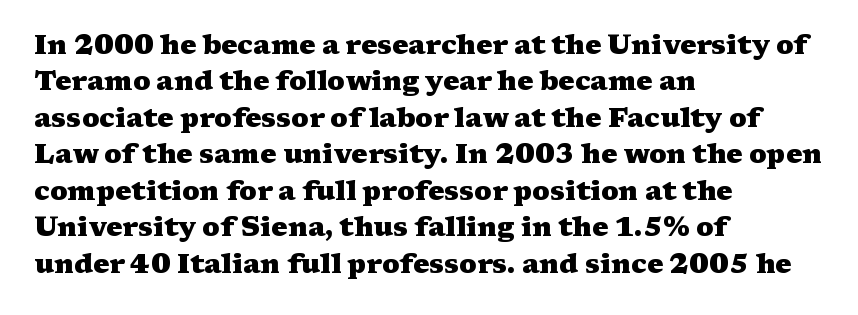
Q: Is the text bold? A: Yes.
Q: Is the text italic (slanted)? A: No, it is upright.
Q: Is the text underlined? A: No.
Q: How is the paragraph aligned? A: Left-aligned.
Q: Is the spacing between letters normal or unusually wide? A: Normal.
Q: Is the spacing between lines tight, normal or loose? A: Normal.
